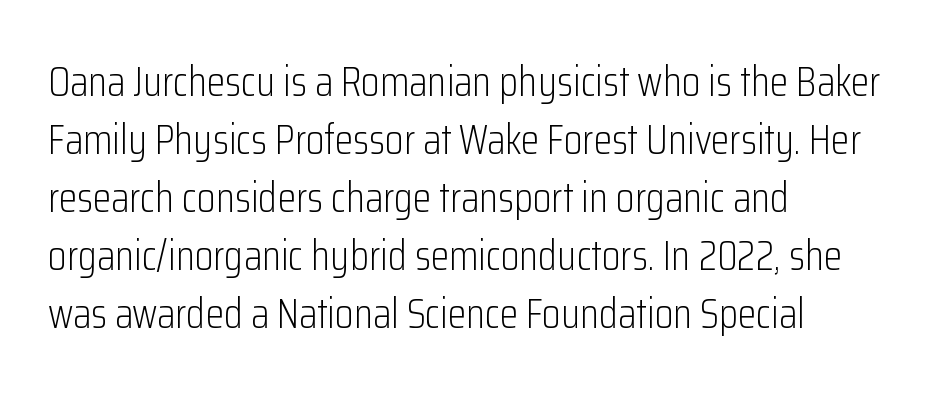
The image shows 42 px light, condensed sans-serif type, upright; set left-aligned, normal line spacing (1.38x), normal letter spacing, not underlined; low stroke contrast and a medium x-height.
